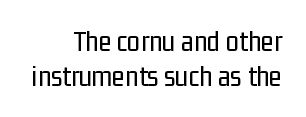
Glance below the letters and you will spot only blank space. Nothing heavy about these letters — not bold at all. The paragraph shown leans on its right margin. Nope, no serifs anywhere on these letters. The axis of the letterforms is exactly vertical. There is no visible air inserted between adjacent glyphs.
